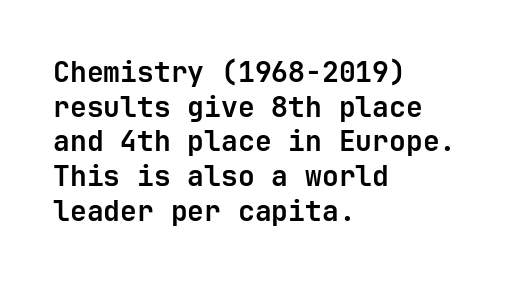
Q: Is the text bold? A: Yes.
Q: Is the text italic (slanted)? A: No, it is upright.
Q: Is the typeface a serif or a sans-serif typeface? A: Sans-serif.
Q: Is the text underlined? A: No.
Q: How is the paragraph aligned? A: Left-aligned.
Q: Is the spacing between letters normal or unusually wide? A: Normal.
Q: Width (condensed, normal, or wide)? A: Normal.
Q: Stroke contrast? A: Low.
Q: x-height? A: Medium.
Q: Monospaced? A: Yes.
